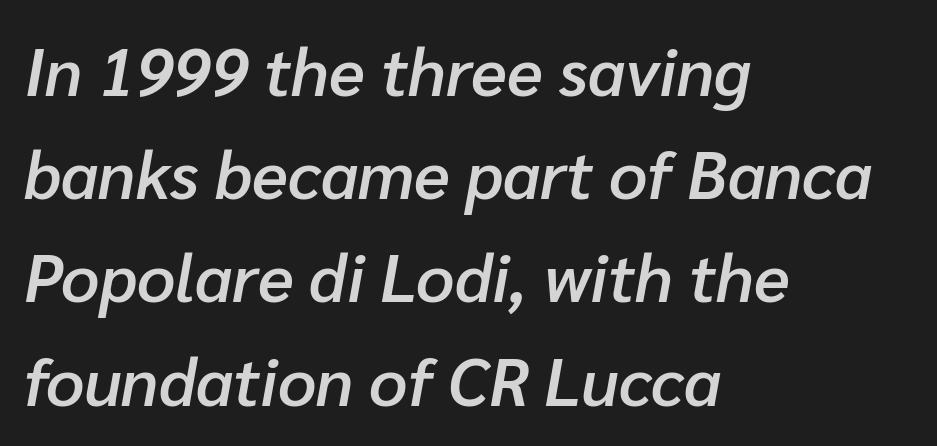
{"italic": "yes", "lean": "right", "slant_degrees": 10, "bold": "semi", "weight": "semibold", "width": "normal", "stroke_contrast": "low", "x_height": "medium", "monospaced": "no", "underline": "no", "align": "left", "line_spacing": "normal", "line_spacing_ratio": 1.54, "letter_spacing": "normal", "letter_spacing_em": 0.0, "glyph_px": 67}
